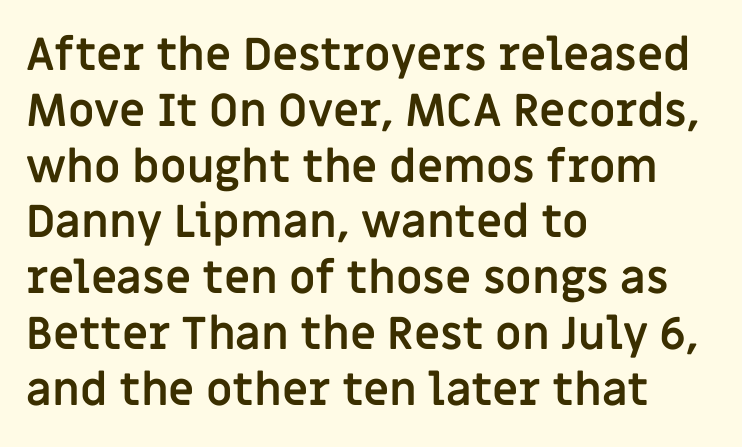
The image shows 45 px semibold sans-serif type, upright; set left-aligned, line spacing 1.24x, normal letter spacing, not underlined; low stroke contrast and a large x-height.
